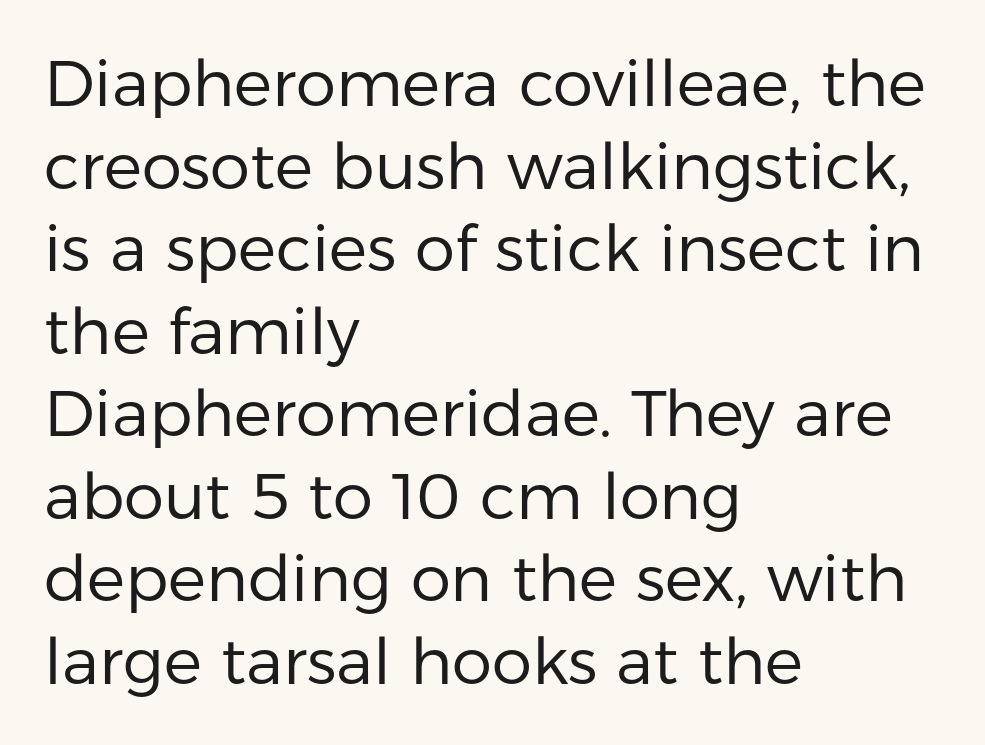
Q: Is the text bold? A: No.
Q: Is the text italic (slanted)? A: No, it is upright.
Q: Is the typeface a serif or a sans-serif typeface? A: Sans-serif.
Q: Is the text underlined? A: No.
Q: How is the paragraph aligned? A: Left-aligned.
Q: Is the spacing between letters normal or unusually wide? A: Normal.
Q: Is the spacing between lines tight, normal or loose? A: Normal.
Q: Width (condensed, normal, or wide)? A: Normal.
Q: Stroke contrast? A: Low.
Q: x-height? A: Medium.
Q: Monospaced? A: No.
